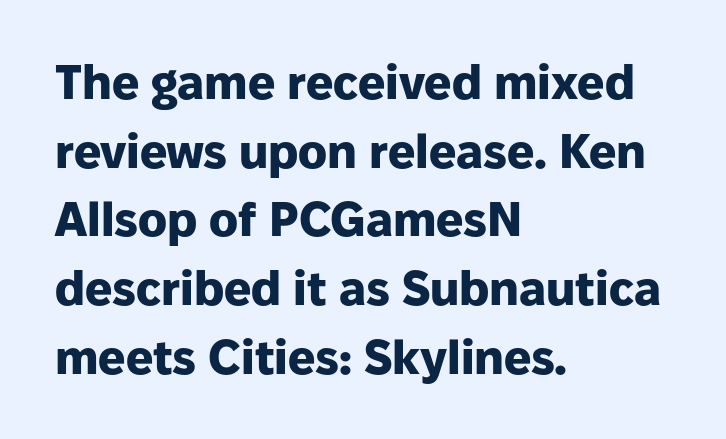
{"serif": "no", "italic": "no", "bold": "yes", "weight": "heavy", "width": "normal", "stroke_contrast": "low", "x_height": "medium", "monospaced": "no", "underline": "no", "align": "left", "line_spacing": "normal", "line_spacing_ratio": 1.43, "letter_spacing": "normal", "letter_spacing_em": 0.0, "glyph_px": 48}
